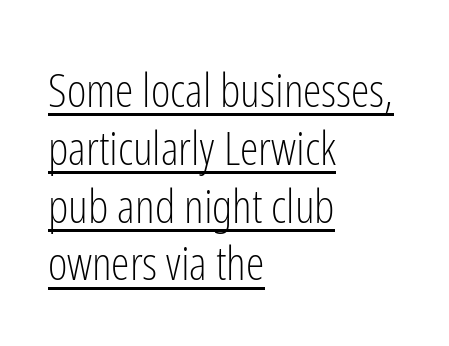
{"serif": "no", "italic": "no", "bold": "no", "weight": "light", "width": "condensed", "stroke_contrast": "low", "x_height": "medium", "monospaced": "no", "underline": "yes", "align": "left", "line_spacing_ratio": 1.23, "letter_spacing": "normal", "letter_spacing_em": 0.0, "glyph_px": 47}
